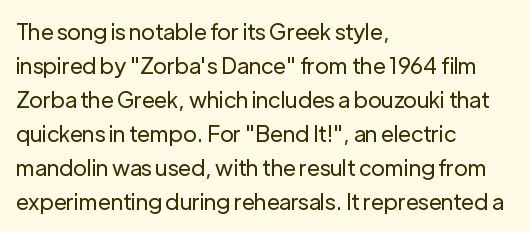
{"italic": "no", "bold": "no", "underline": "no", "align": "left", "line_spacing": "normal", "line_spacing_ratio": 1.55, "letter_spacing": "normal", "letter_spacing_em": 0.0, "glyph_px": 22}
